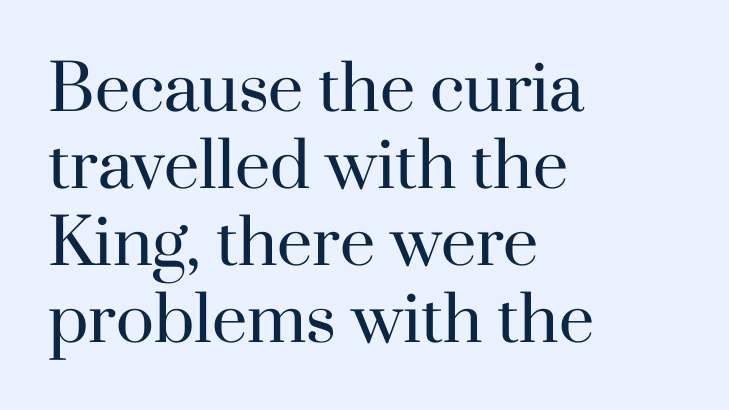
Q: Is the text bold? A: No.
Q: Is the text italic (slanted)? A: No, it is upright.
Q: Is the typeface a serif or a sans-serif typeface? A: Serif.
Q: Is the text underlined? A: No.
Q: How is the paragraph aligned? A: Left-aligned.
Q: Is the spacing between letters normal or unusually wide? A: Normal.
Q: Width (condensed, normal, or wide)? A: Normal.
Q: Stroke contrast? A: High.
Q: x-height? A: Small.
Q: Monospaced? A: No.
